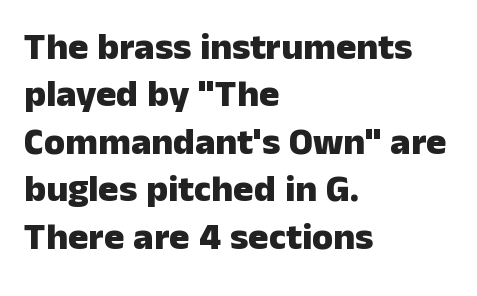
Q: Is the text bold? A: Yes.
Q: Is the text italic (slanted)? A: No, it is upright.
Q: Is the typeface a serif or a sans-serif typeface? A: Sans-serif.
Q: Is the text underlined? A: No.
Q: How is the paragraph aligned? A: Left-aligned.
Q: Is the spacing between letters normal or unusually wide? A: Normal.
Q: Is the spacing between lines tight, normal or loose? A: Normal.
Q: Width (condensed, normal, or wide)? A: Normal.
Q: Stroke contrast? A: Low.
Q: x-height? A: Medium.
Q: Monospaced? A: No.
